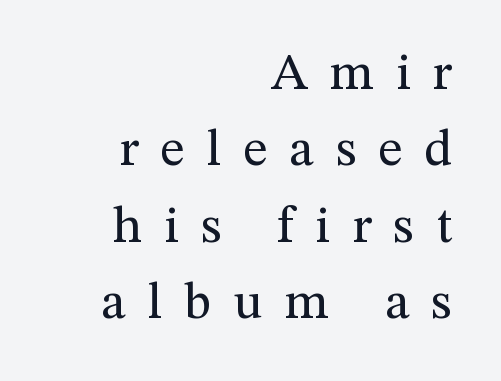
The image shows 52 px regular-weight serif type, upright; set right-aligned, normal line spacing (1.47x), unusually wide letter spacing (+0.42 em), not underlined; medium stroke contrast and a medium x-height.
